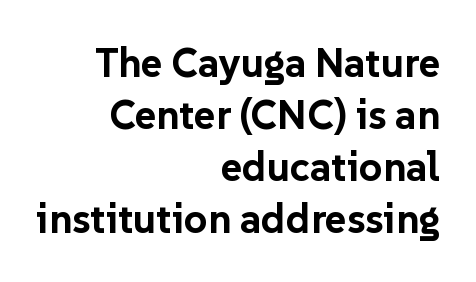
Q: Is the text bold? A: Yes.
Q: Is the text italic (slanted)? A: No, it is upright.
Q: Is the typeface a serif or a sans-serif typeface? A: Sans-serif.
Q: Is the text underlined? A: No.
Q: How is the paragraph aligned? A: Right-aligned.
Q: Is the spacing between letters normal or unusually wide? A: Normal.
Q: Is the spacing between lines tight, normal or loose? A: Normal.
Q: Width (condensed, normal, or wide)? A: Normal.
Q: Stroke contrast? A: Low.
Q: x-height? A: Medium.
Q: Monospaced? A: No.
